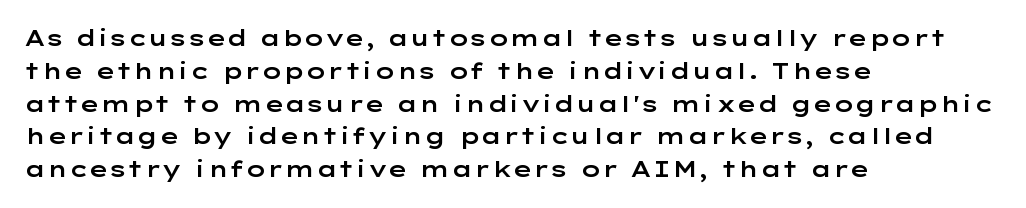
The specimen omits any rule beneath the text block's lines. Is the letter spacing exaggerated? No — it looks like the ordinary default. The typography opts for an upright posture over an oblique one. The rag falls on the right side of this text block. Baseline-to-baseline distance is the conventional proportion of letter height.
